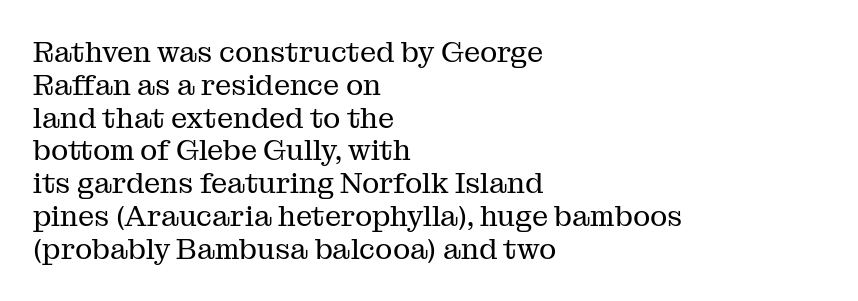
Q: Is the text bold? A: No.
Q: Is the text italic (slanted)? A: No, it is upright.
Q: Is the typeface a serif or a sans-serif typeface? A: Serif.
Q: Is the text underlined? A: No.
Q: How is the paragraph aligned? A: Left-aligned.
Q: Is the spacing between letters normal or unusually wide? A: Normal.
Q: Is the spacing between lines tight, normal or loose? A: Tight.
Q: Width (condensed, normal, or wide)? A: Normal.
Q: Stroke contrast? A: Medium.
Q: x-height? A: Medium.
Q: Monospaced? A: No.
